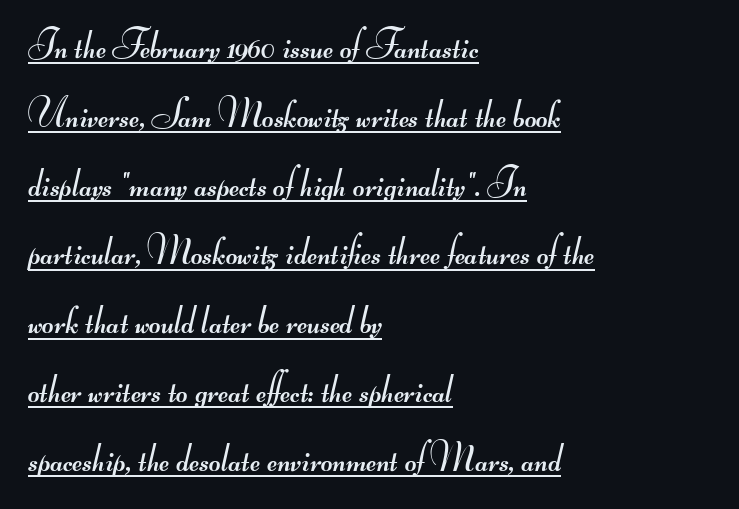
{"serif": "no", "bold": "no", "weight": "regular", "width": "wide", "stroke_contrast": "medium", "monospaced": "no", "underline": "yes", "align": "left", "line_spacing_ratio": 1.72, "letter_spacing": "normal", "letter_spacing_em": 0.0, "glyph_px": 40}
